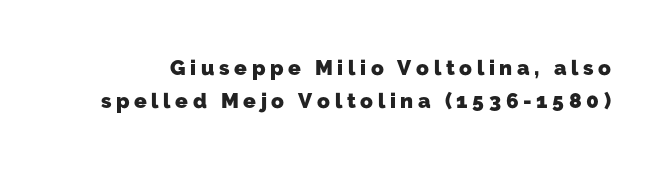
Q: Is the text bold? A: Yes.
Q: Is the text underlined? A: No.
Q: Is the spacing between letters normal or unusually wide? A: Unusually wide.
Q: Is the spacing between lines tight, normal or loose? A: Normal.
